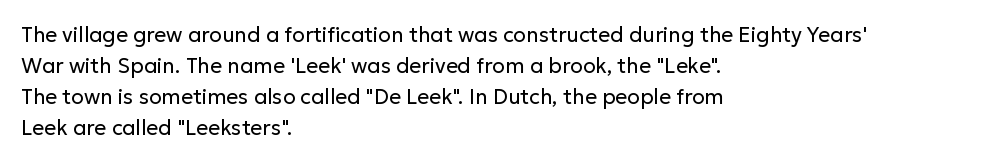
{"italic": "no", "bold": "no", "underline": "no", "align": "left", "line_spacing": "normal", "line_spacing_ratio": 1.48, "letter_spacing": "normal", "letter_spacing_em": 0.0, "glyph_px": 21}
